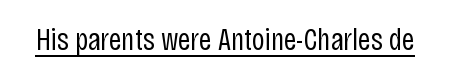
Inter-character spacing is left at the font's built-in metrics. You can tell it's not italic because the verticals are truly vertical. Stroke thickness stays within the range of a standard reading face or lighter. The typesetter has applied underlining to the passage shown. Spacing verdict: proportional, widths tailored to each character. In terms of letterform style, serifs are entirely absent.
